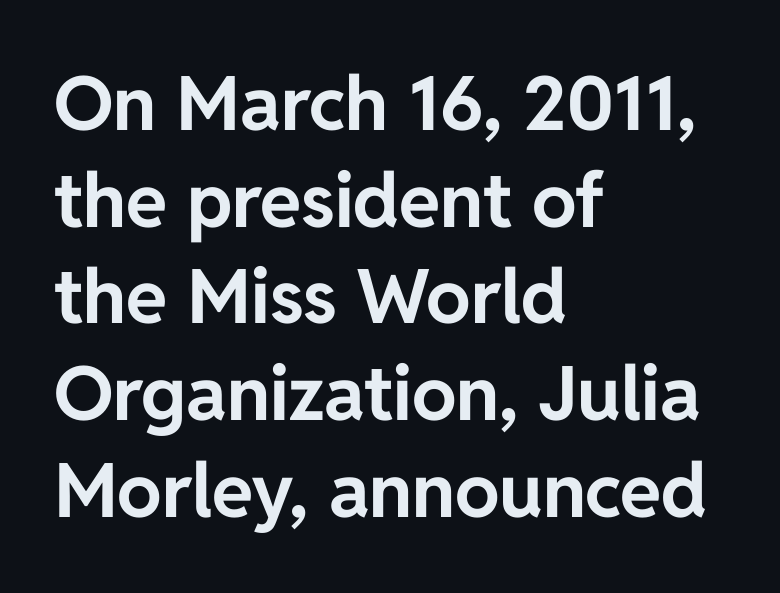
{"serif": "no", "italic": "no", "bold": "yes", "weight": "bold", "width": "normal", "stroke_contrast": "low", "x_height": "medium", "monospaced": "no", "underline": "no", "align": "left", "line_spacing": "normal", "line_spacing_ratio": 1.29, "letter_spacing": "normal", "letter_spacing_em": 0.0, "glyph_px": 75}
